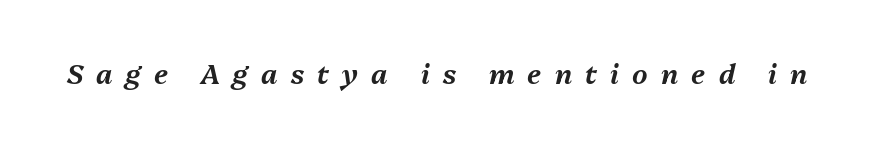
The image shows 27 px text type, italic (leaning right); set unusually wide letter spacing (+0.49 em), not underlined.
